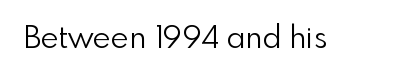
Q: Is the text bold? A: No.
Q: Is the text italic (slanted)? A: No, it is upright.
Q: Is the typeface a serif or a sans-serif typeface? A: Sans-serif.
Q: Is the text underlined? A: No.
Q: Is the spacing between letters normal or unusually wide? A: Normal.
Q: Width (condensed, normal, or wide)? A: Normal.
Q: x-height? A: Small.
Q: Monospaced? A: No.
